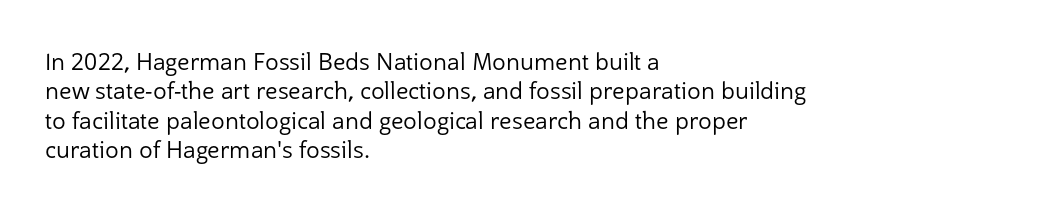
{"italic": "no", "bold": "no", "underline": "no", "align": "left", "line_spacing": "normal", "line_spacing_ratio": 1.28, "letter_spacing": "normal", "letter_spacing_em": 0.0, "glyph_px": 23}
